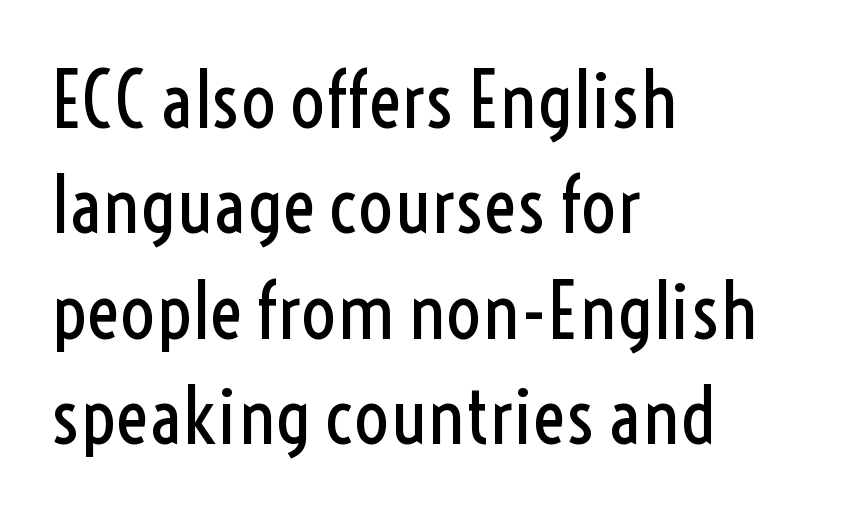
{"serif": "no", "italic": "no", "bold": "no", "weight": "regular", "width": "condensed", "x_height": "medium", "monospaced": "no", "underline": "no", "align": "left", "line_spacing": "normal", "line_spacing_ratio": 1.35, "letter_spacing": "normal", "letter_spacing_em": 0.0, "glyph_px": 78}
